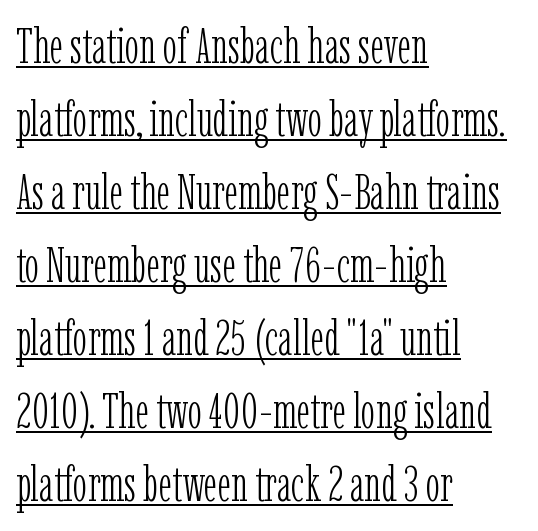
Classification — serif. Each line of the rendering has a horizontal stroke beneath the glyphs. Where is the straight margin? On the left. A typesetter would call this proportional, since set widths differ per character. Each word holds together tightly as a unit, with standard inter-letter gaps.
